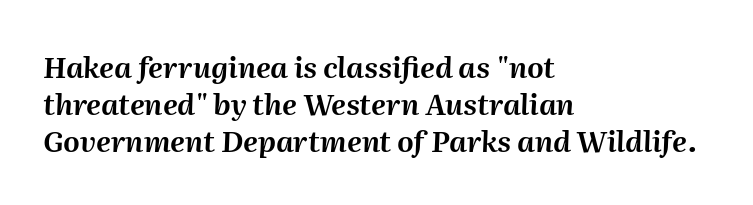
The image shows 29 px text type, italic (leaning right); set left-aligned, normal line spacing (1.28x), normal letter spacing, not underlined; medium stroke contrast and a medium x-height.
